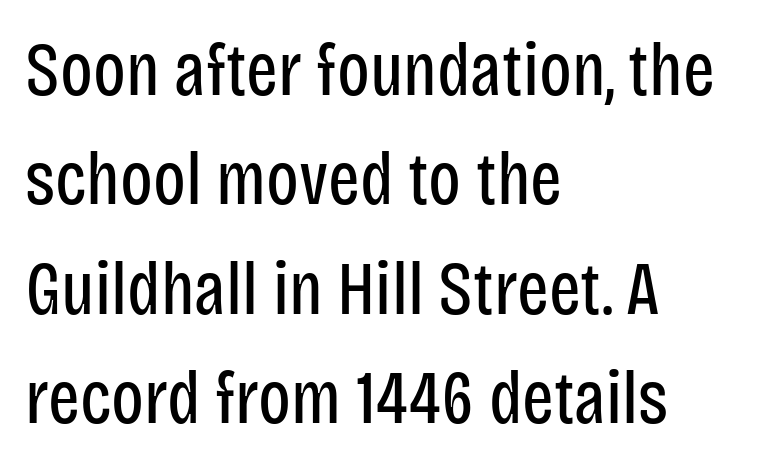
The image shows 75 px regular-weight, condensed sans-serif type, upright; set left-aligned, normal line spacing (1.46x), normal letter spacing, not underlined; low stroke contrast and a large x-height.
